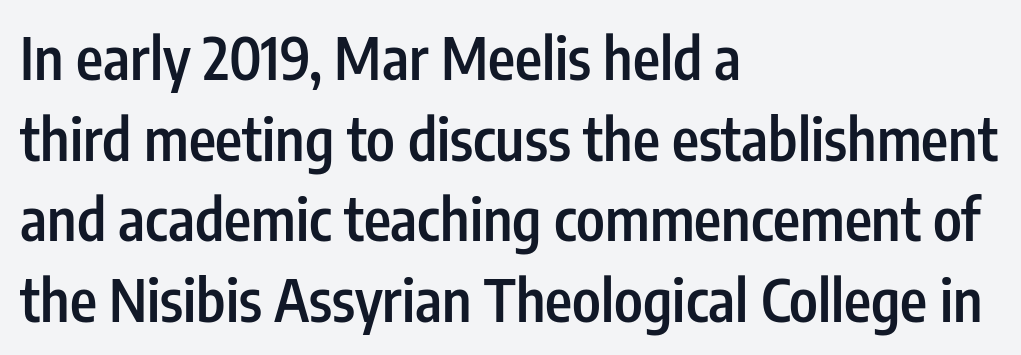
{"serif": "no", "italic": "no", "bold": "semi", "weight": "semibold", "width": "condensed", "stroke_contrast": "low", "x_height": "medium", "monospaced": "no", "underline": "no", "align": "left", "line_spacing": "normal", "line_spacing_ratio": 1.39, "letter_spacing": "normal", "letter_spacing_em": 0.0, "glyph_px": 58}
